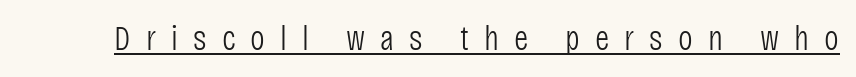
{"serif": "no", "italic": "no", "bold": "no", "weight": "light", "width": "condensed", "stroke_contrast": "low", "x_height": "large", "monospaced": "no", "underline": "yes", "letter_spacing": "wide", "letter_spacing_em": 0.43, "glyph_px": 35}
